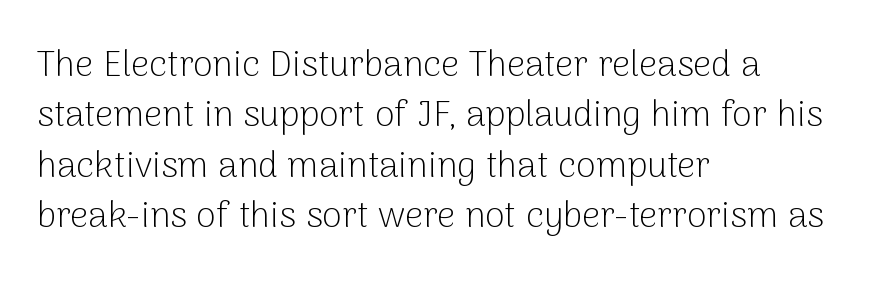
How would I describe the line gaps? Plain and ordinary. Every character sits straight up, as roman type does. The letters look calm and open, with moderate or lighter stems. Nobody touched the tracking dial on this one. Note the varied advance widths — an 'i' is clearly narrower than an 'm'. If you drew a ruler down the left edge, every line would touch it.
